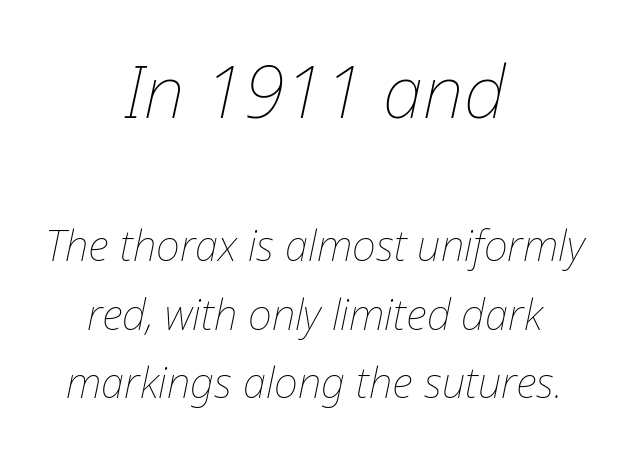
The image shows 73 px thin type, italic (leaning right); set centered, normal line spacing (1.63x), normal letter spacing, not underlined; the first (top) block is 1.74x larger; low stroke contrast and a medium x-height.
